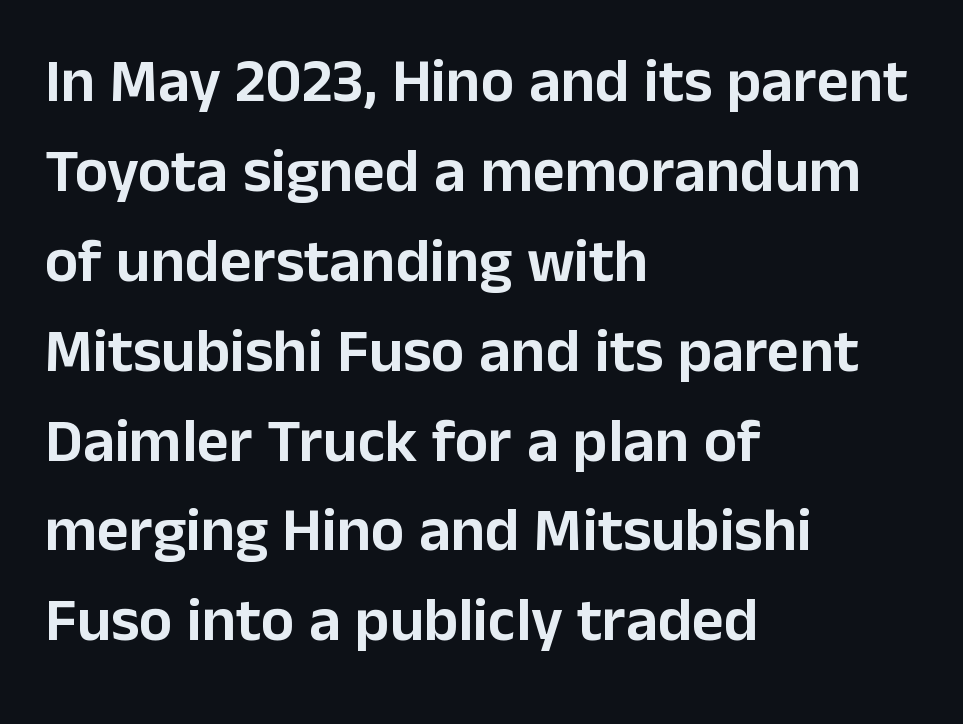
The font family rendered here belongs to the sans-serif group. Rows of type keep a routine distance in the vertical direction. Glyph-to-glyph distance matches everyday printed text. Ascenders rise straight up at ninety degrees.
